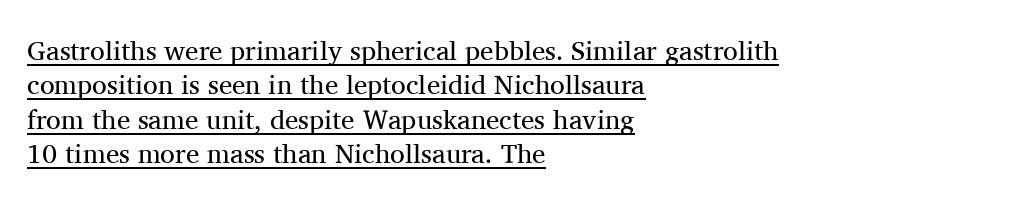
Q: Is the text bold? A: No.
Q: Is the text italic (slanted)? A: No, it is upright.
Q: Is the text underlined? A: Yes.
Q: How is the paragraph aligned? A: Left-aligned.
Q: Is the spacing between letters normal or unusually wide? A: Normal.
Q: Is the spacing between lines tight, normal or loose? A: Normal.
